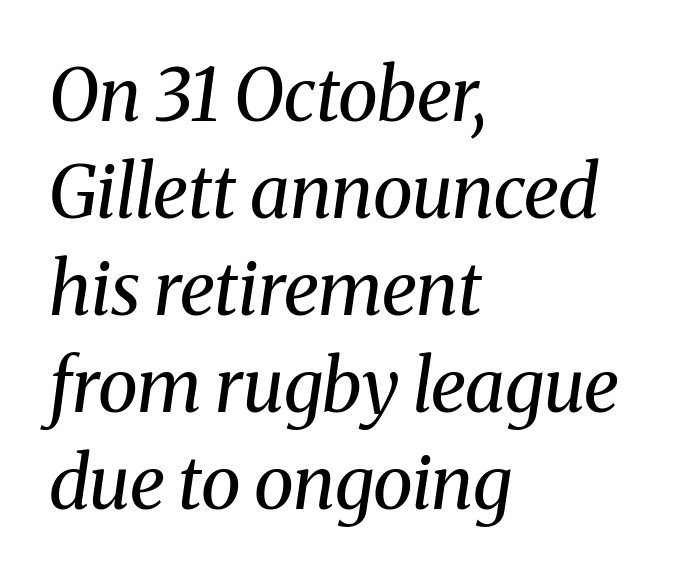
The line texture is even and compact thanks to regular tracking. The type family on display is of the serif kind. Caption: multi-line text, flush left, ragged right. Nothing heavy about these letters — not bold at all.
